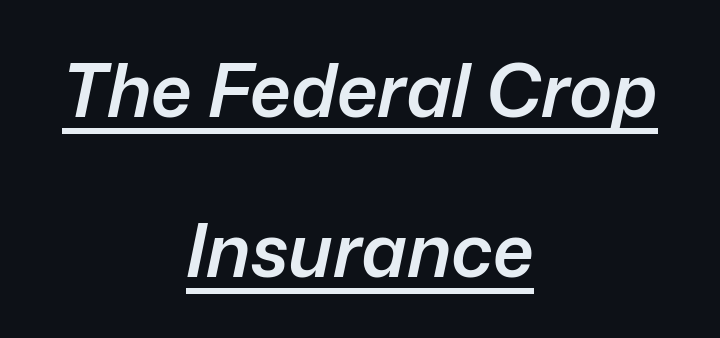
{"italic": "yes", "lean": "right", "slant_degrees": 12, "bold": "semi", "weight": "semibold", "width": "normal", "stroke_contrast": "low", "x_height": "medium", "monospaced": "no", "underline": "yes", "align": "center", "line_spacing": "loose", "line_spacing_ratio": 2.19, "letter_spacing": "normal", "letter_spacing_em": 0.0, "glyph_px": 73}
